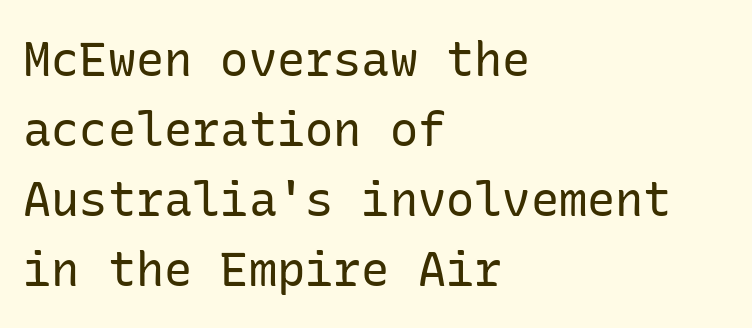
{"serif": "no", "italic": "no", "bold": "no", "weight": "regular", "width": "normal", "stroke_contrast": "low", "x_height": "medium", "underline": "no", "align": "left", "line_spacing": "normal", "line_spacing_ratio": 1.49, "letter_spacing": "normal", "letter_spacing_em": 0.0, "glyph_px": 47}
